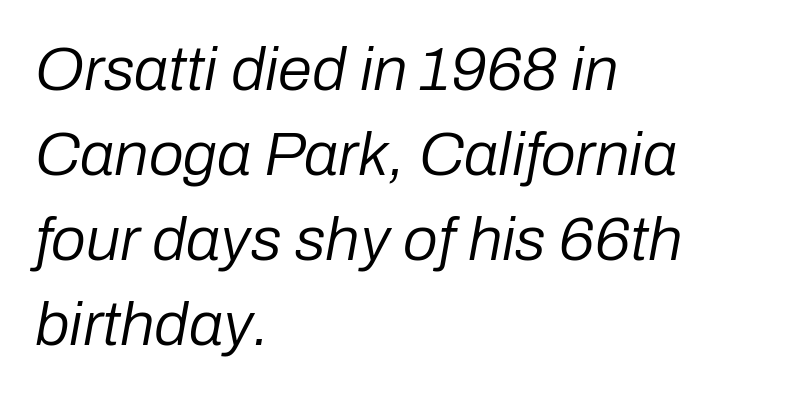
The image shows 62 px regular-weight type, italic (leaning right); set left-aligned, normal line spacing (1.37x), normal letter spacing, not underlined; low stroke contrast and a medium x-height.
